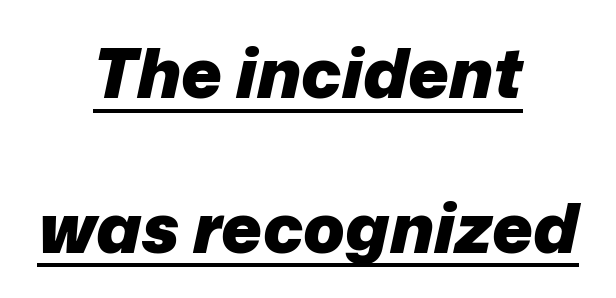
The lettering is marked with a stroke running underneath it. These lines were composed using italics. The vertical gap from one line to the next is large. Plenty of ink on the page — the face is bold. These lines are centered, leaving both edges ragged. Glyph-to-glyph distance matches everyday printed text.
